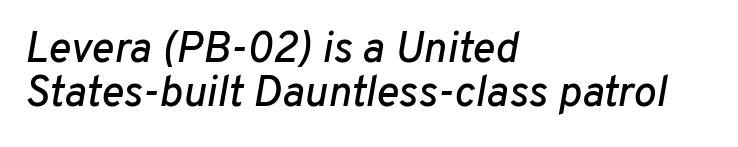
{"italic": "yes", "lean": "right", "slant_degrees": 10, "width": "normal", "stroke_contrast": "low", "x_height": "medium", "monospaced": "no", "underline": "no", "align": "left", "line_spacing": "tight", "line_spacing_ratio": 1.02, "letter_spacing": "normal", "letter_spacing_em": 0.0, "glyph_px": 43}
